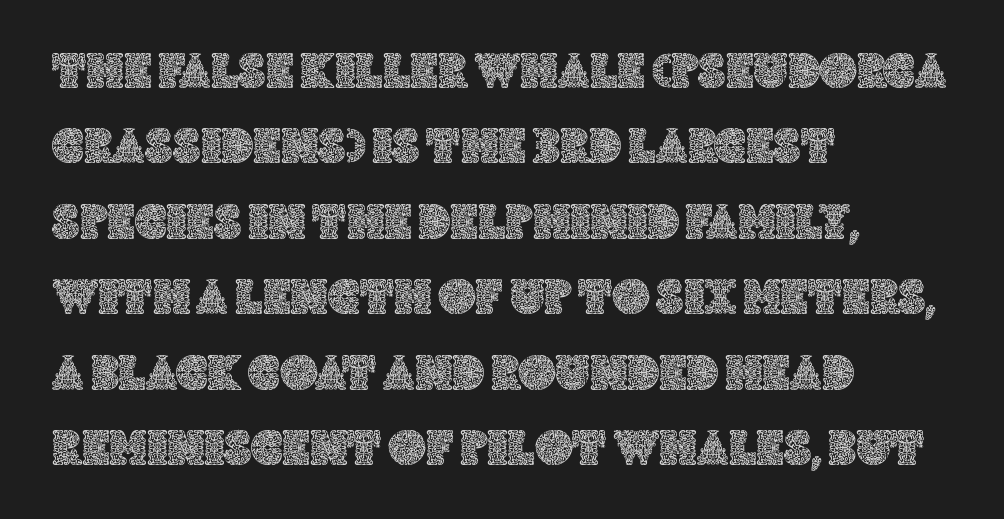
The image shows 51 px text type, upright; set left-aligned, normal line spacing (1.48x), normal letter spacing, not underlined; a large x-height.
